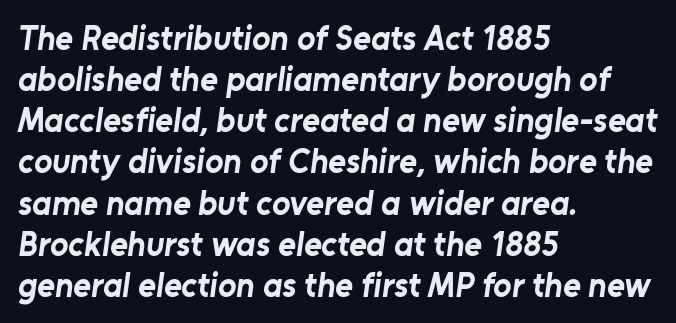
Q: Is the text bold? A: Yes.
Q: Is the typeface a serif or a sans-serif typeface? A: Sans-serif.
Q: Is the text underlined? A: No.
Q: How is the paragraph aligned? A: Left-aligned.
Q: Is the spacing between letters normal or unusually wide? A: Normal.
Q: Width (condensed, normal, or wide)? A: Normal.
Q: Stroke contrast? A: Low.
Q: x-height? A: Medium.
Q: Monospaced? A: No.
